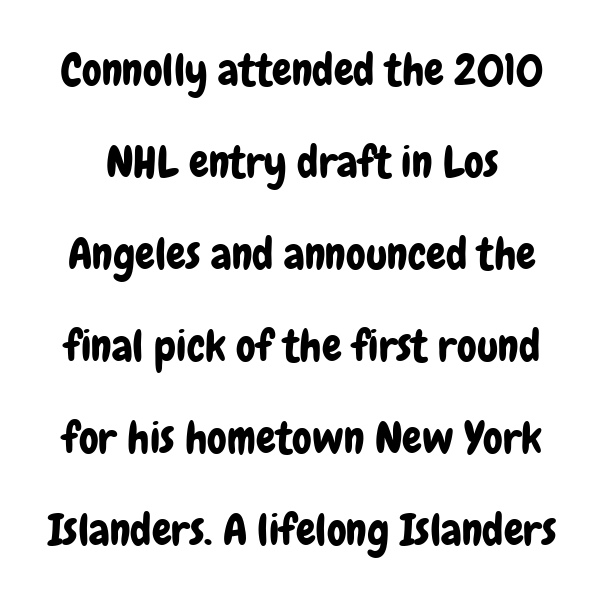
A sans-serif font was chosen for this passage. These lines are rendered in a variable-pitch font. The passage shown stacks its lines with a broad gap. Honestly, the letter spacing is just normal — you wouldn't notice it. It's the straight-up-and-down kind of type. Check the space under the baseline: it is left empty.
